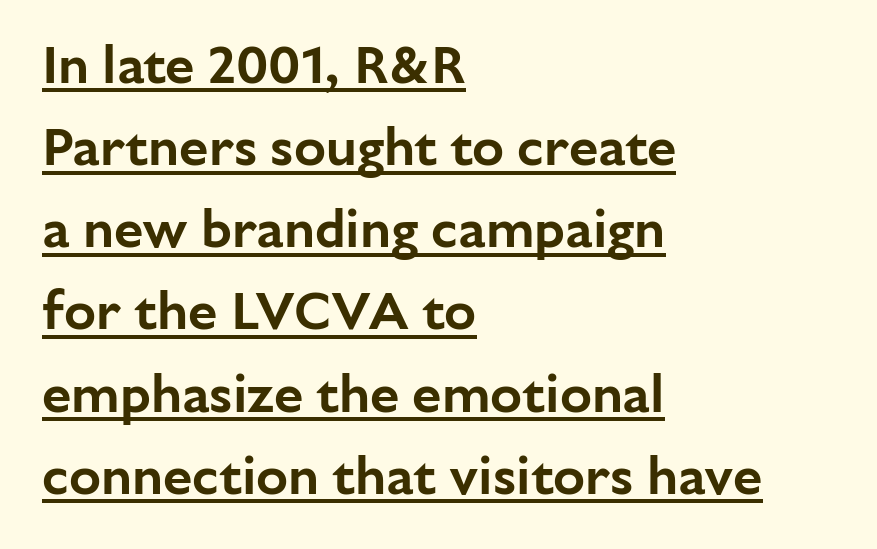
The image shows 53 px sans-serif type, upright; set left-aligned, normal line spacing (1.55x), normal letter spacing, underlined; low stroke contrast and a medium x-height.
